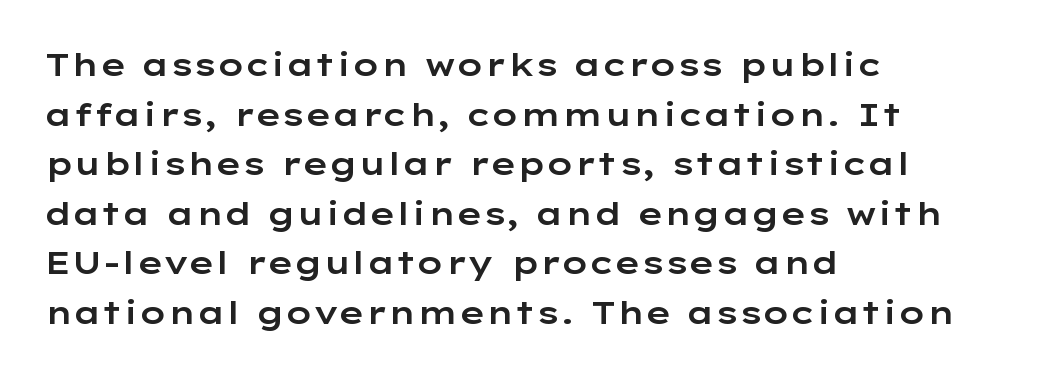
{"serif": "no", "italic": "no", "width": "wide", "stroke_contrast": "low", "x_height": "medium", "monospaced": "no", "underline": "no", "align": "left", "line_spacing": "normal", "line_spacing_ratio": 1.55, "letter_spacing": "normal", "letter_spacing_em": 0.0, "glyph_px": 32}
